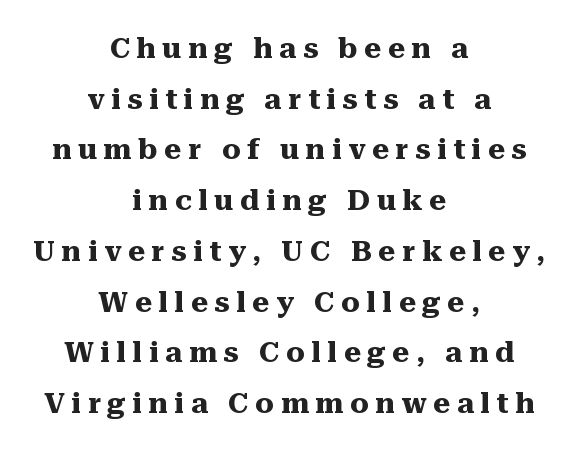
Q: Is the text bold? A: Yes.
Q: Is the text italic (slanted)? A: No, it is upright.
Q: Is the typeface a serif or a sans-serif typeface? A: Serif.
Q: Is the text underlined? A: No.
Q: How is the paragraph aligned? A: Centered.
Q: Is the spacing between letters normal or unusually wide? A: Unusually wide.
Q: Width (condensed, normal, or wide)? A: Normal.
Q: Stroke contrast? A: Medium.
Q: x-height? A: Medium.
Q: Monospaced? A: No.
